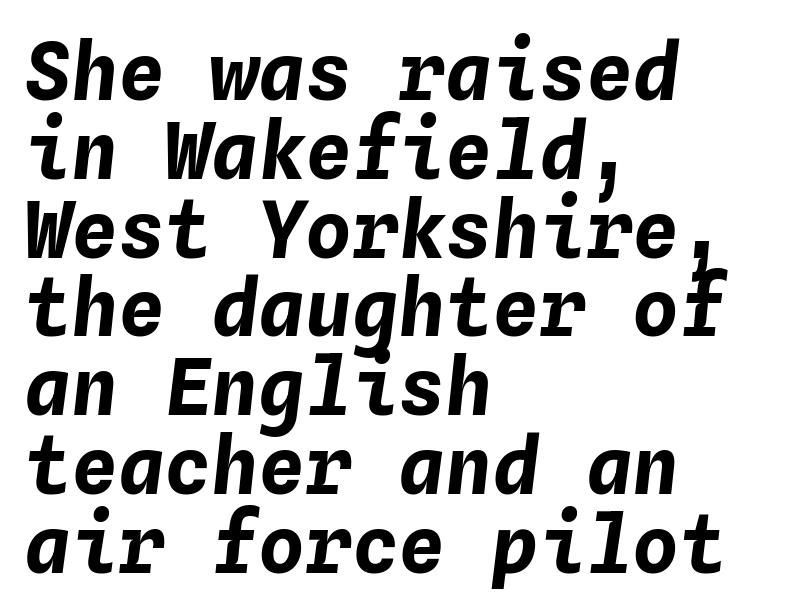
The image shows 78 px bold type, italic (leaning right), monospaced; set left-aligned, tight line spacing (1.01x), normal letter spacing, not underlined; low stroke contrast and a medium x-height.
